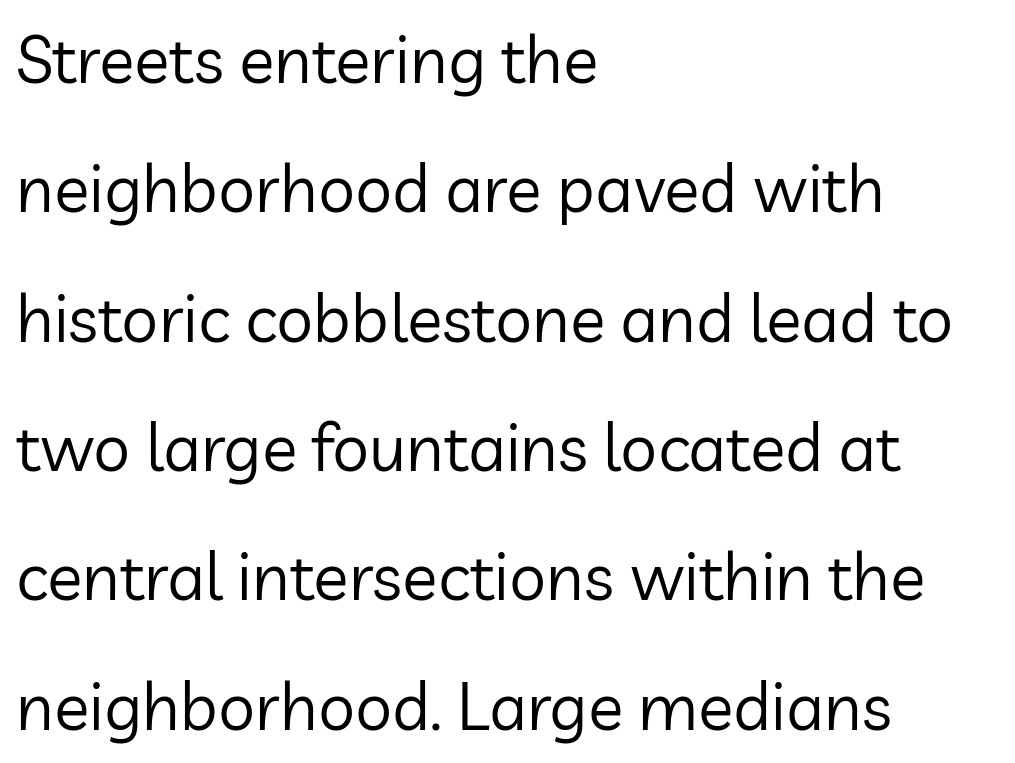
{"serif": "no", "italic": "no", "bold": "no", "weight": "regular", "width": "normal", "stroke_contrast": "low", "x_height": "medium", "monospaced": "no", "underline": "no", "align": "left", "line_spacing": "loose", "line_spacing_ratio": 1.96, "letter_spacing": "normal", "letter_spacing_em": 0.0, "glyph_px": 66}
